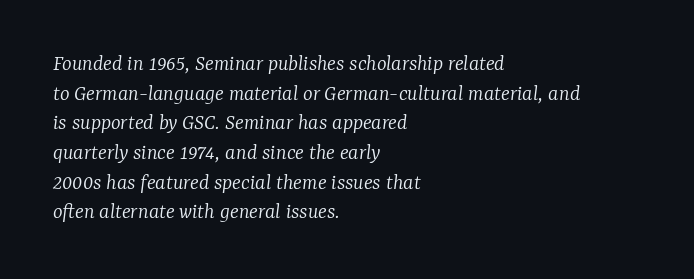
{"italic": "yes", "lean": "right", "slant_degrees": 7, "bold": "no", "underline": "no", "align": "left", "line_spacing": "normal", "line_spacing_ratio": 1.29, "letter_spacing": "normal", "letter_spacing_em": 0.0, "glyph_px": 23}
